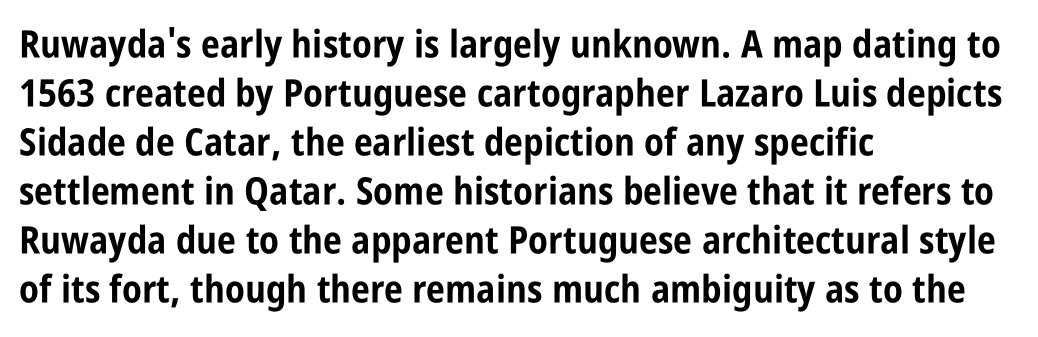
{"serif": "no", "italic": "no", "bold": "yes", "weight": "bold", "width": "condensed", "stroke_contrast": "low", "x_height": "large", "monospaced": "no", "underline": "no", "align": "left", "line_spacing": "normal", "line_spacing_ratio": 1.29, "letter_spacing": "normal", "letter_spacing_em": 0.0, "glyph_px": 38}
